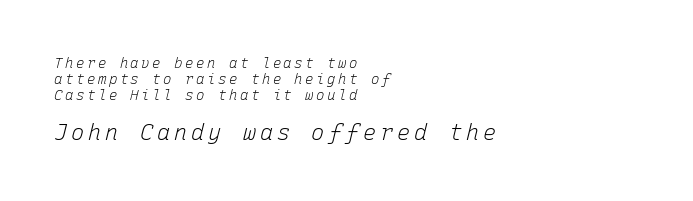
The image shows 22 px text type, italic (leaning right); set left-aligned, tight line spacing (1.13x), not underlined; the second (bottom) block is 1.57x larger.
